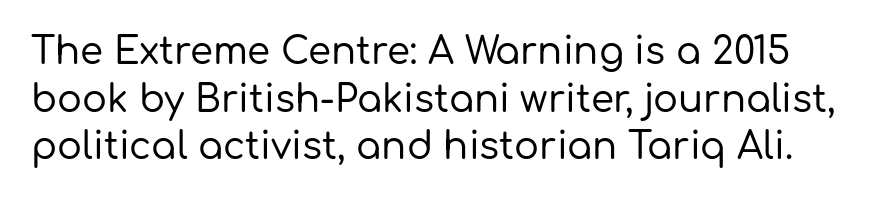
{"serif": "no", "italic": "no", "width": "normal", "stroke_contrast": "low", "x_height": "medium", "monospaced": "no", "underline": "no", "line_spacing": "normal", "line_spacing_ratio": 1.29, "letter_spacing": "normal", "letter_spacing_em": 0.0, "glyph_px": 37}
